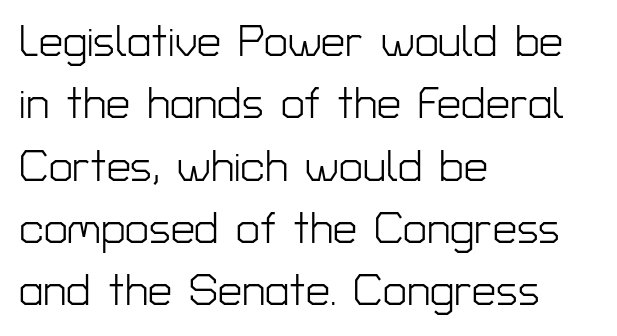
Q: Is the text bold? A: No.
Q: Is the text italic (slanted)? A: No, it is upright.
Q: Is the typeface a serif or a sans-serif typeface? A: Sans-serif.
Q: Is the text underlined? A: No.
Q: How is the paragraph aligned? A: Left-aligned.
Q: Is the spacing between letters normal or unusually wide? A: Normal.
Q: Is the spacing between lines tight, normal or loose? A: Normal.
Q: Width (condensed, normal, or wide)? A: Normal.
Q: Stroke contrast? A: Low.
Q: x-height? A: Medium.
Q: Monospaced? A: No.
